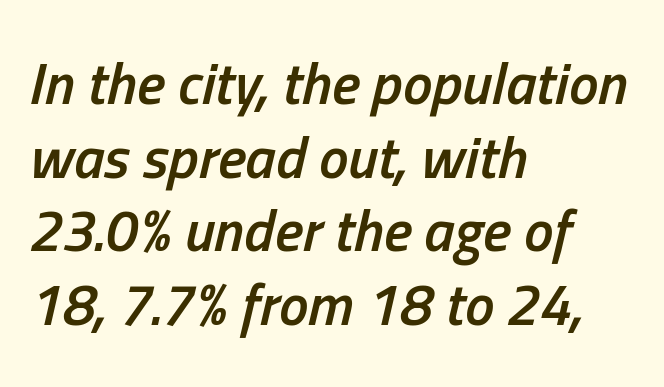
The image shows 59 px semibold, condensed type, italic (leaning right); set left-aligned, normal line spacing (1.25x), normal letter spacing, not underlined; low stroke contrast and a medium x-height.
